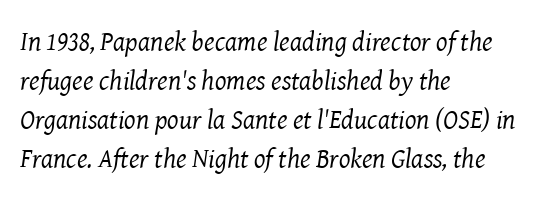
The font's italic variant was chosen for this text. Underlining? Definitely not there. What stands out about the letter spacing? Nothing — it is the standard amount. The passage shown is not bold in any degree. The setting favours the left margin, as ordinary paragraphs usually do. Leading matches the norm, producing a regular column.
